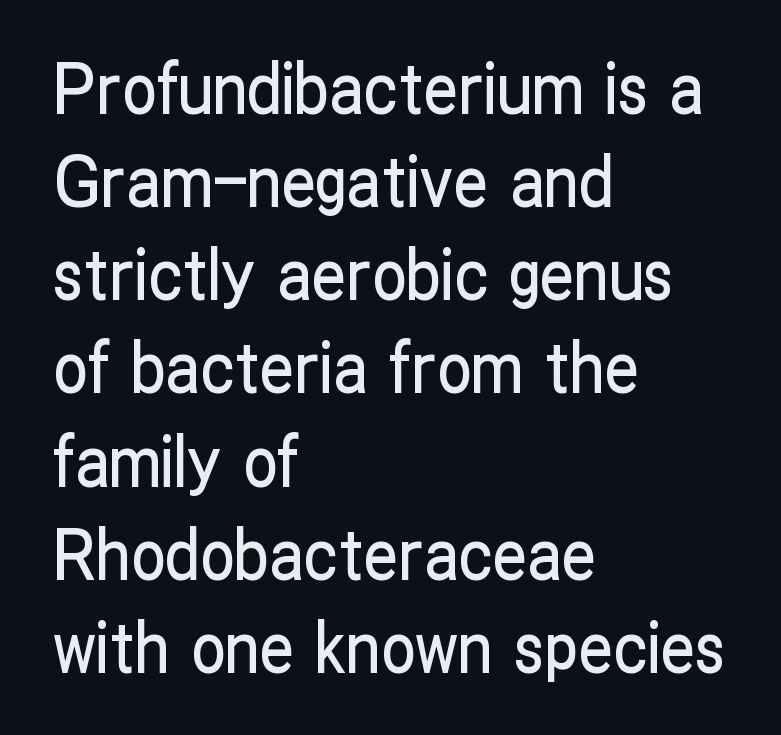
{"serif": "no", "italic": "no", "width": "condensed", "stroke_contrast": "low", "x_height": "medium", "monospaced": "no", "underline": "no", "align": "left", "line_spacing": "normal", "line_spacing_ratio": 1.35, "letter_spacing": "normal", "letter_spacing_em": 0.0, "glyph_px": 69}
